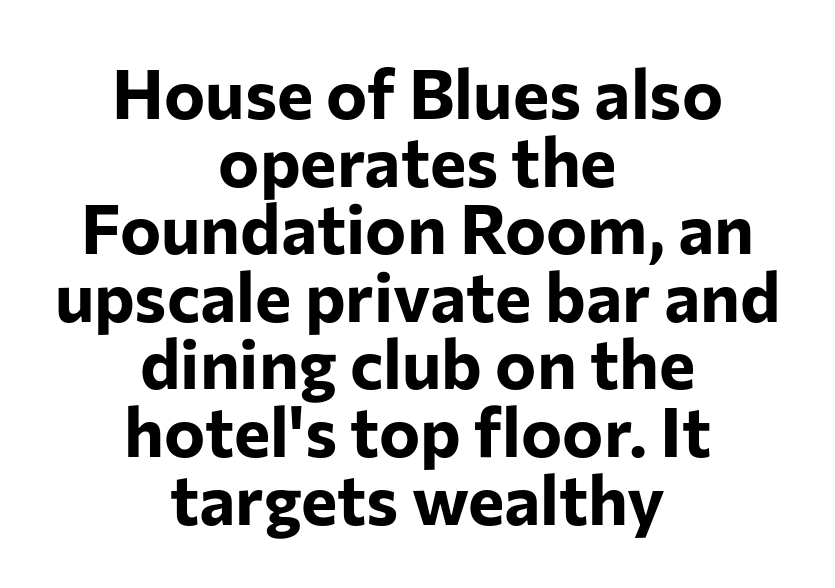
Q: Is the text bold? A: Yes.
Q: Is the text italic (slanted)? A: No, it is upright.
Q: Is the typeface a serif or a sans-serif typeface? A: Sans-serif.
Q: Is the text underlined? A: No.
Q: How is the paragraph aligned? A: Centered.
Q: Is the spacing between letters normal or unusually wide? A: Normal.
Q: Is the spacing between lines tight, normal or loose? A: Tight.
Q: Width (condensed, normal, or wide)? A: Normal.
Q: Stroke contrast? A: Low.
Q: x-height? A: Medium.
Q: Monospaced? A: No.
